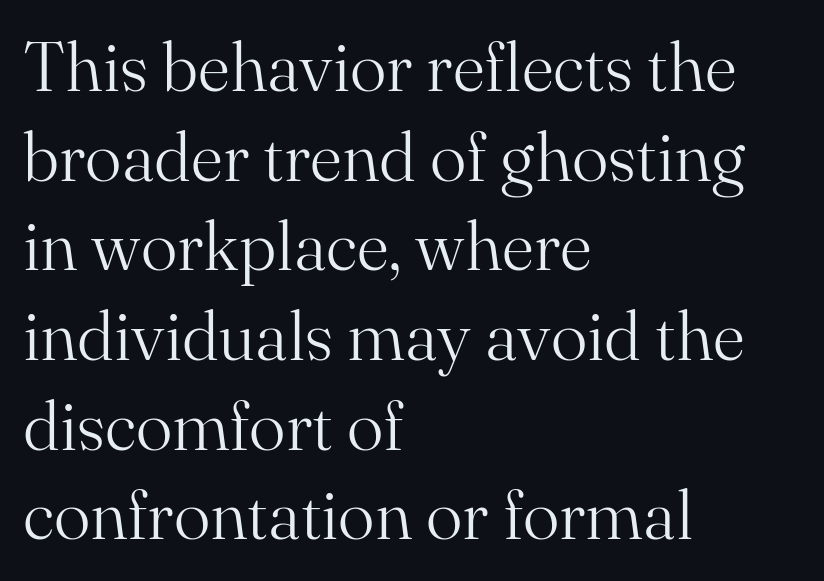
Note the varied advance widths — an 'i' is clearly narrower than an 'm'. Weight class: somewhere from thin through regular. Underlining? Definitely not there. Is the block centered? No — it sits flush against the left margin.
